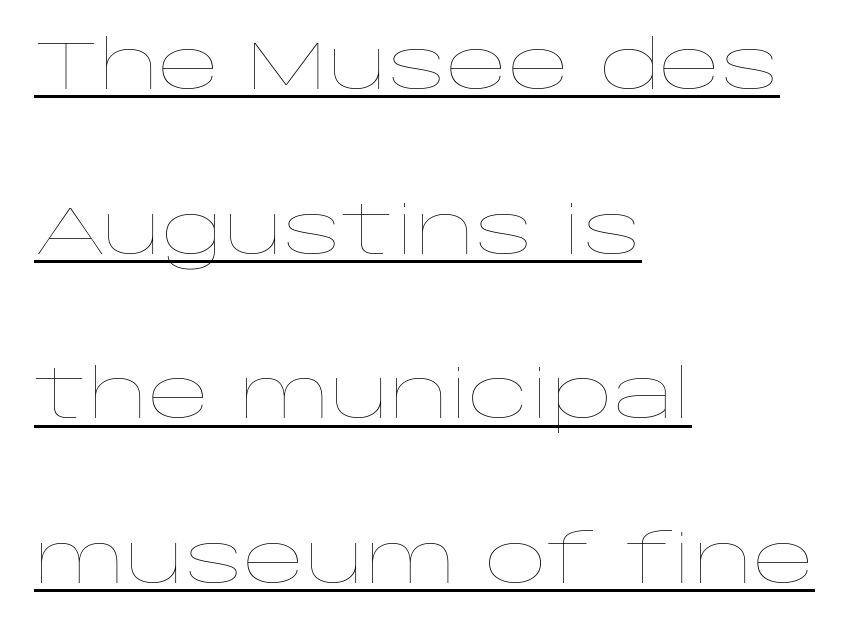
{"italic": "no", "bold": "no", "weight": "thin", "width": "wide", "stroke_contrast": "low", "x_height": "large", "monospaced": "no", "underline": "yes", "align": "left", "line_spacing": "loose", "line_spacing_ratio": 2.42, "letter_spacing": "normal", "letter_spacing_em": 0.0, "glyph_px": 68}
